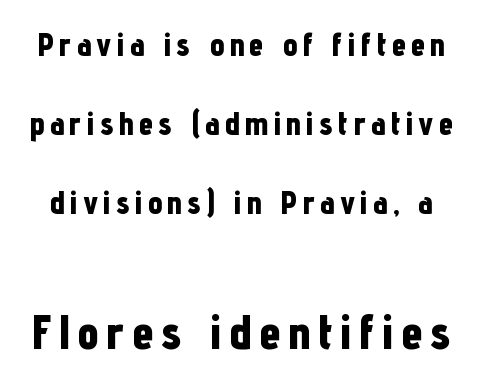
The font is running at its bold setting. Whoever set this chose breathing room over compactness in the vertical rhythm. Nope, not italic — everything's standing straight. Do the characters align in a grid? No, the font is proportional.
